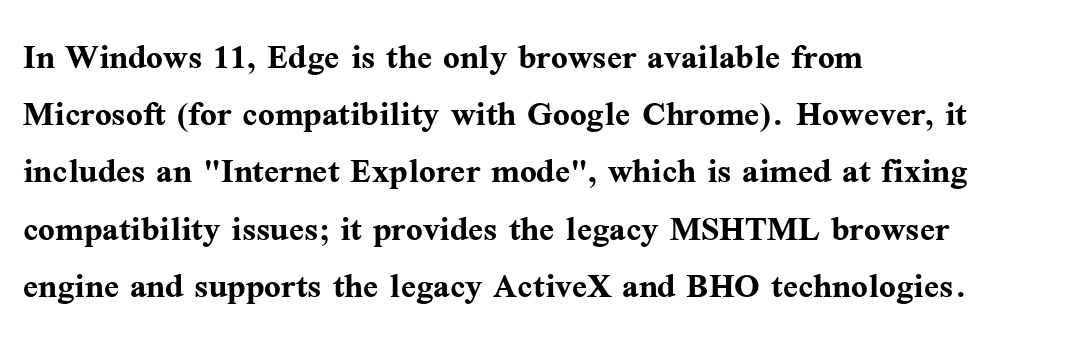
Q: Is the text bold? A: Yes.
Q: Is the text italic (slanted)? A: No, it is upright.
Q: Is the typeface a serif or a sans-serif typeface? A: Serif.
Q: Is the text underlined? A: No.
Q: How is the paragraph aligned? A: Left-aligned.
Q: Is the spacing between letters normal or unusually wide? A: Normal.
Q: Is the spacing between lines tight, normal or loose? A: Normal.
Q: Width (condensed, normal, or wide)? A: Normal.
Q: Stroke contrast? A: Medium.
Q: x-height? A: Medium.
Q: Monospaced? A: No.
